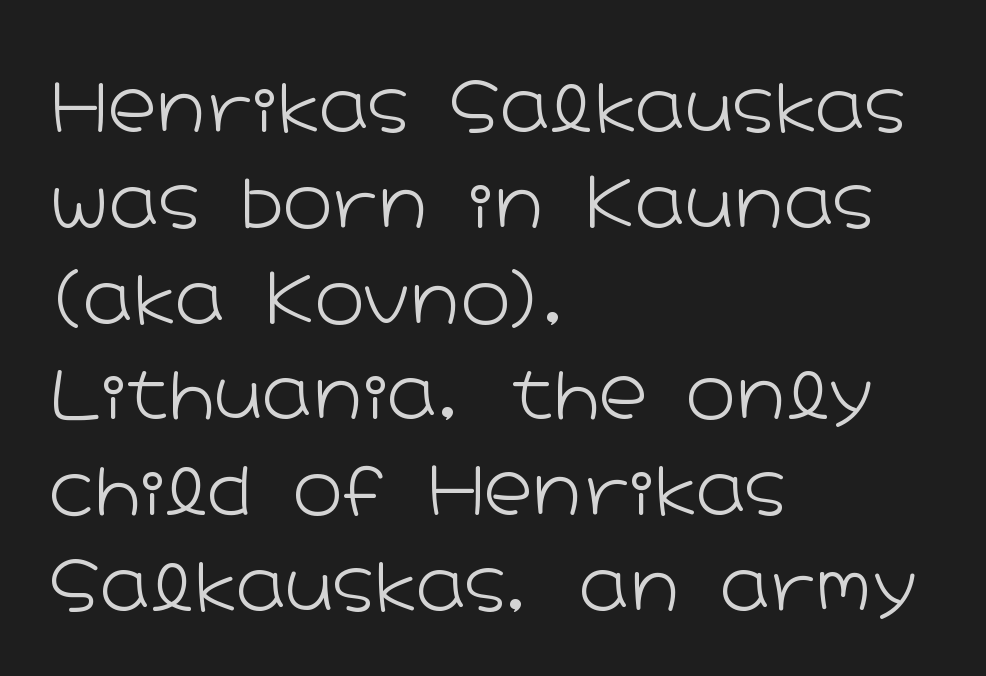
The image shows 67 px light, wide sans-serif type, upright; set left-aligned, normal line spacing (1.43x), normal letter spacing, not underlined; low stroke contrast and a medium x-height.
